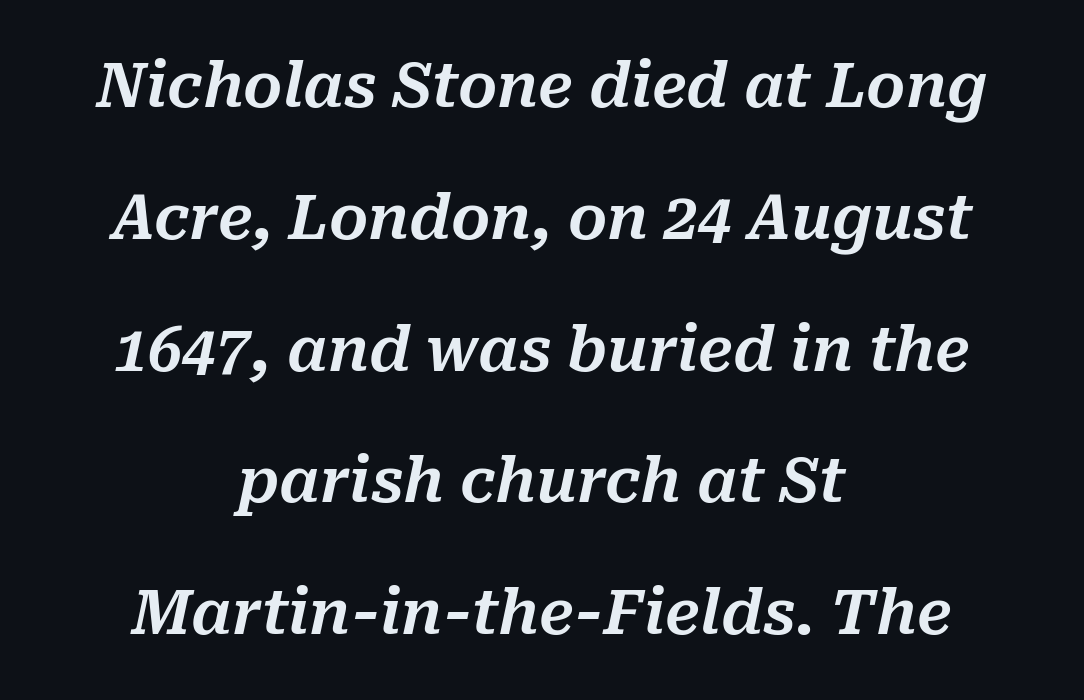
The image shows 61 px text type, italic (leaning right); set centered, loose line spacing (2.16x), normal letter spacing, not underlined; medium stroke contrast and a medium x-height.
